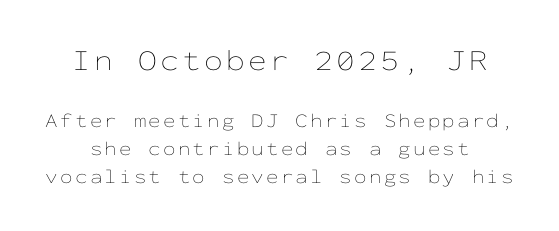
Compared with a typical body face, this is equally light or lighter still. Monospaced: the letters line up in strict vertical columns. Normally led — the rows are evenly, conventionally spaced. In terms of posture, this sample is upright. Lines of text with bare space underneath. Larger block? The one above; the one below is distinctly smaller.
